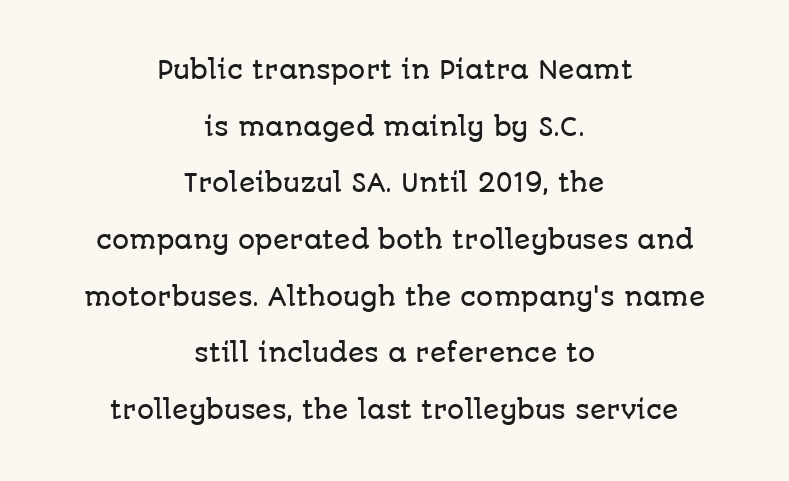
Descenders are the only things crossing below the line. Neither beginnings nor endings align; midpoints do. If you drew a line through each stem, it would be perfectly vertical. The face used here is rendered with its standard letterfit. Vertical spacing — loose.
